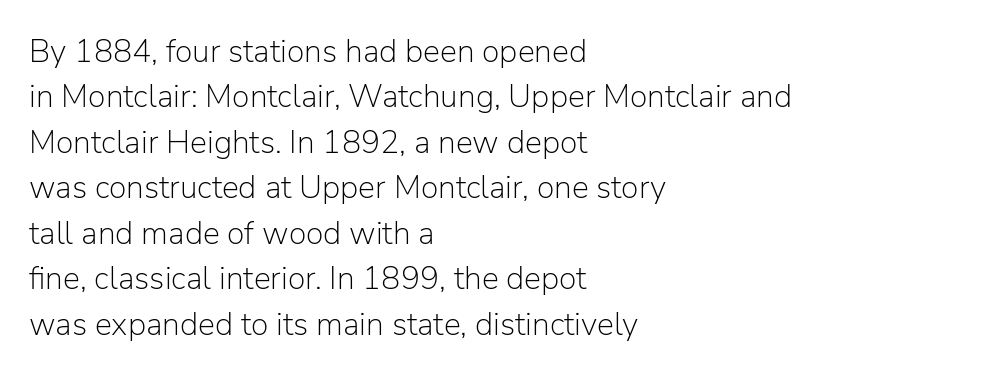
The image shows 32 px light sans-serif type, upright; set left-aligned, normal line spacing (1.42x), normal letter spacing, not underlined; low stroke contrast and a medium x-height.
